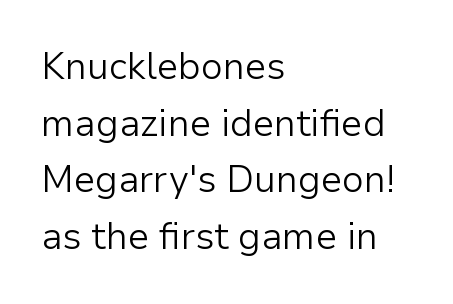
{"serif": "no", "italic": "no", "bold": "no", "weight": "light", "width": "normal", "stroke_contrast": "low", "x_height": "medium", "monospaced": "no", "underline": "no", "align": "left", "line_spacing": "normal", "line_spacing_ratio": 1.53, "letter_spacing": "normal", "letter_spacing_em": 0.0, "glyph_px": 37}
